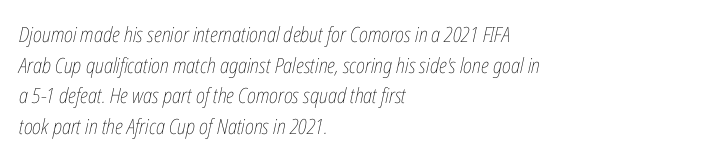
The letters sit at their default tracking, neither squeezed nor spread. All the whitespace from short lines collects on the right. The strokes are not fattened; the text isn't bold. Descender tails drop into unmarked territory. Compared with typical paragraphs, the rows here are spaced about the same. The whole block is typeset with a tilt.
